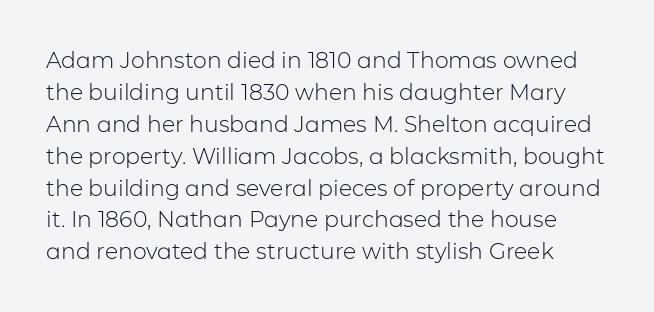
Nope, not italic — everything's standing straight. Descenders are the only things crossing below the line. This rendering leaves character spacing at its baseline value. A typesetter would call this leading conventional body-copy spacing.
